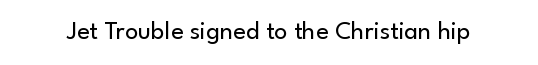
The image shows 26 px text type, upright; set normal letter spacing, not underlined.
